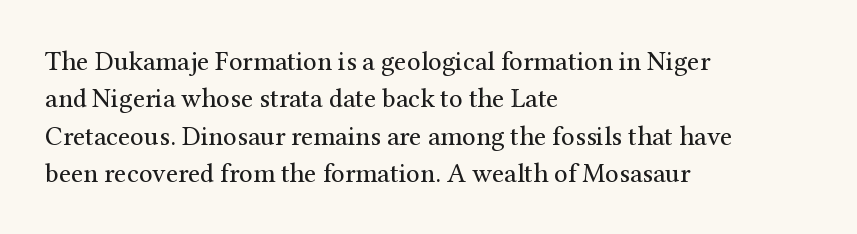
Interline gaps are of average width in this sample. Inter-character spacing is left at the font's built-in metrics. If you drew a line through each stem, it would be perfectly vertical. Words float on clear page, feet unadorned. Each line starts at the same left margin while the right side varies.
